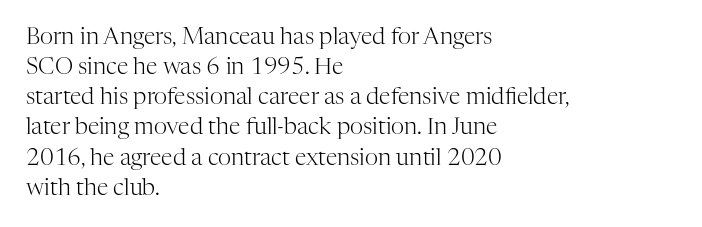
Teacher's note: observe the even left margin — that is flush-left alignment. Does extra space separate the letters? No, they use regular spacing. In terms of posture, this sample is upright. The glyphs are unaccompanied by any horizontal stroke below them. The lines sit at an ordinary, default distance from one another.
